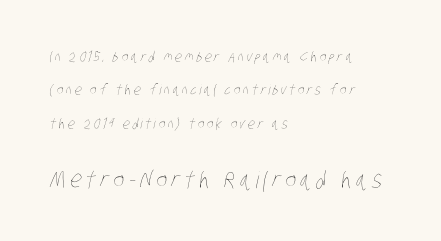
The image shows 23 px text type; set left-aligned, loose line spacing (2.39x), not underlined; the second (bottom) block is 1.64x larger.
